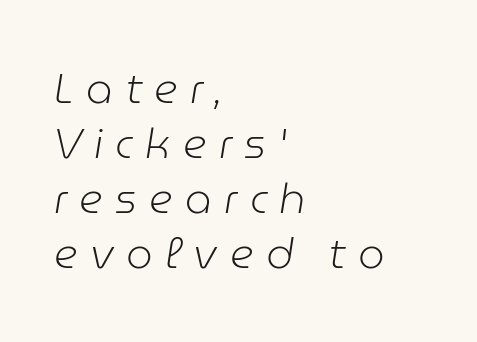
{"italic": "yes", "lean": "right", "slant_degrees": 9, "bold": "no", "weight": "light", "width": "normal", "stroke_contrast": "low", "x_height": "medium", "monospaced": "no", "underline": "no", "align": "left", "line_spacing": "normal", "line_spacing_ratio": 1.31, "letter_spacing": "wide", "letter_spacing_em": 0.29, "glyph_px": 42}
